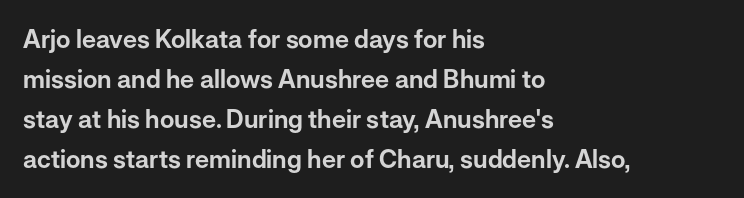
The lines are quadded left. Italic? Not at all — the glyphs are vertical. Interline gaps are of average width in this sample. Each row of text sits above clean, open space. These lines keep a tight, regular rhythm from letter to letter.
